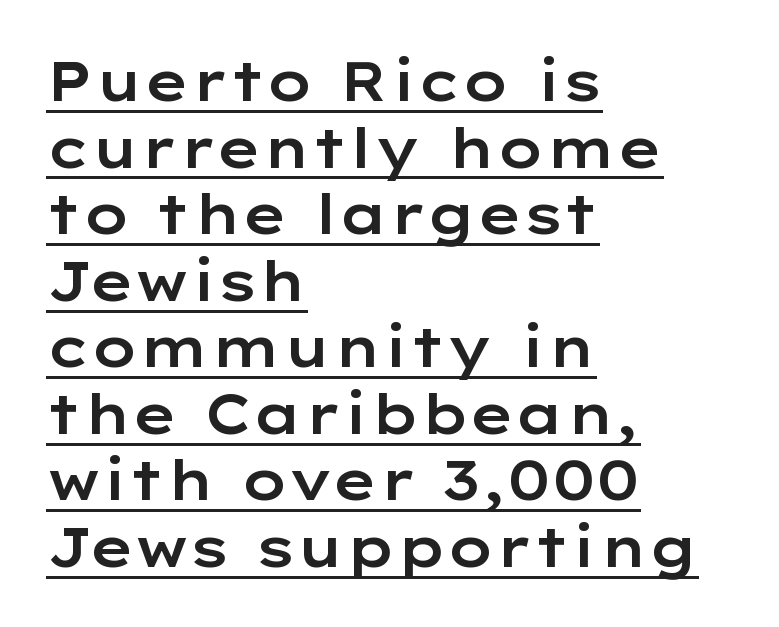
The image shows 55 px wide sans-serif type, upright; set left-aligned, line spacing 1.21x, normal letter spacing, underlined; low stroke contrast and a medium x-height.
